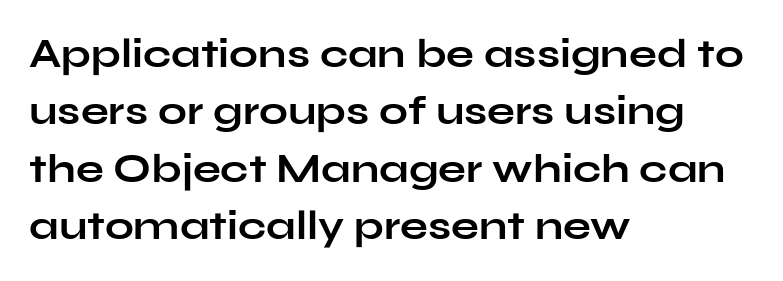
{"serif": "no", "italic": "no", "bold": "yes", "weight": "bold", "width": "wide", "stroke_contrast": "low", "x_height": "medium", "monospaced": "no", "underline": "no", "align": "left", "line_spacing": "normal", "line_spacing_ratio": 1.4, "letter_spacing": "normal", "letter_spacing_em": 0.0, "glyph_px": 41}
